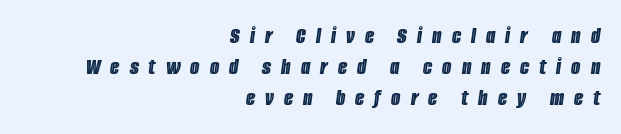
The axis of the letterforms is tilted away from vertical. In terms of leading, this rendering sits right in the middle. No word sits above an underline. All the whitespace from short lines collects on the left. Inter-character spacing is expanded well beyond the font's built-in metrics.
